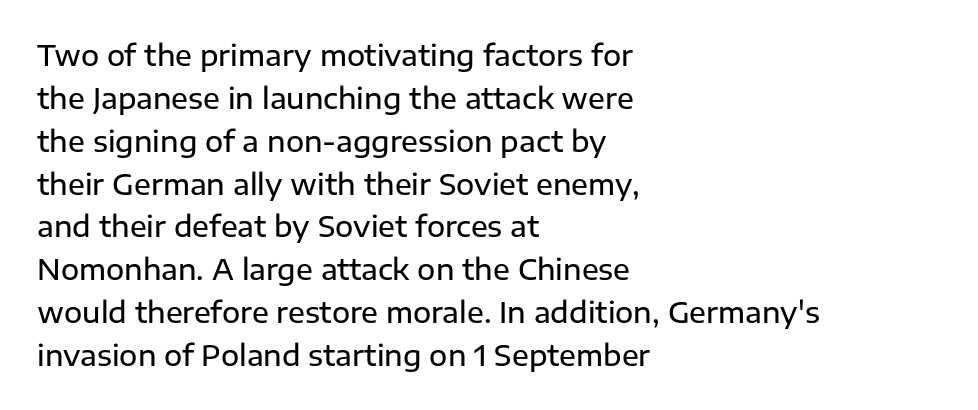
Q: Is the text bold? A: Semi-bold.
Q: Is the text italic (slanted)? A: No, it is upright.
Q: Is the typeface a serif or a sans-serif typeface? A: Sans-serif.
Q: Is the text underlined? A: No.
Q: How is the paragraph aligned? A: Left-aligned.
Q: Is the spacing between letters normal or unusually wide? A: Normal.
Q: Is the spacing between lines tight, normal or loose? A: Normal.
Q: Width (condensed, normal, or wide)? A: Normal.
Q: Stroke contrast? A: Low.
Q: x-height? A: Medium.
Q: Monospaced? A: No.
